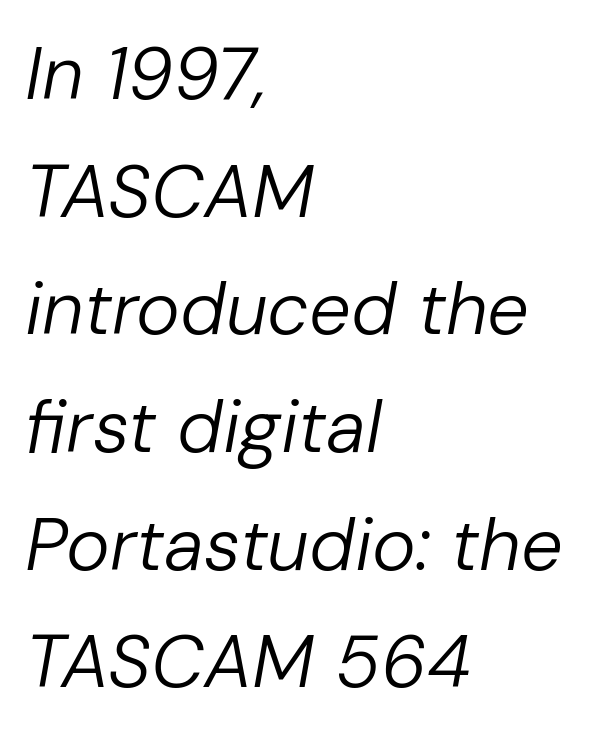
Q: Is the text bold? A: No.
Q: Is the text italic (slanted)? A: Yes, it leans right by about 10 degrees.
Q: Is the text underlined? A: No.
Q: How is the paragraph aligned? A: Left-aligned.
Q: Is the spacing between letters normal or unusually wide? A: Normal.
Q: Is the spacing between lines tight, normal or loose? A: Normal.
Q: Width (condensed, normal, or wide)? A: Normal.
Q: Stroke contrast? A: Low.
Q: x-height? A: Medium.
Q: Monospaced? A: No.
